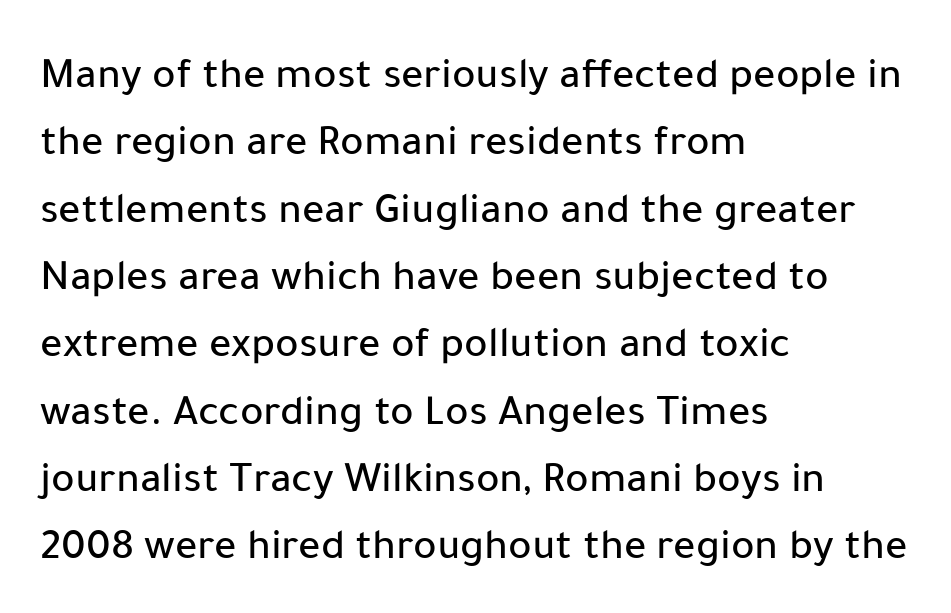
{"serif": "no", "italic": "no", "width": "normal", "stroke_contrast": "low", "x_height": "medium", "monospaced": "no", "underline": "no", "align": "left", "line_spacing": "normal", "line_spacing_ratio": 1.53, "letter_spacing": "normal", "letter_spacing_em": 0.0, "glyph_px": 44}
